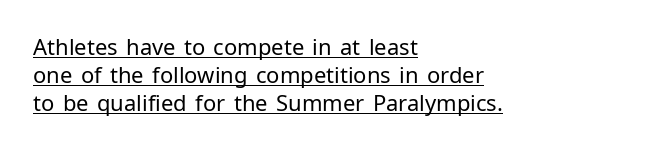
The image shows 22 px text type, upright; set left-aligned, normal line spacing (1.28x), normal letter spacing, underlined.
